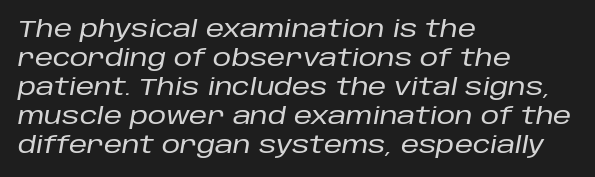
The image shows 23 px text type, italic (leaning right); set left-aligned, normal line spacing (1.26x), normal letter spacing, not underlined.
